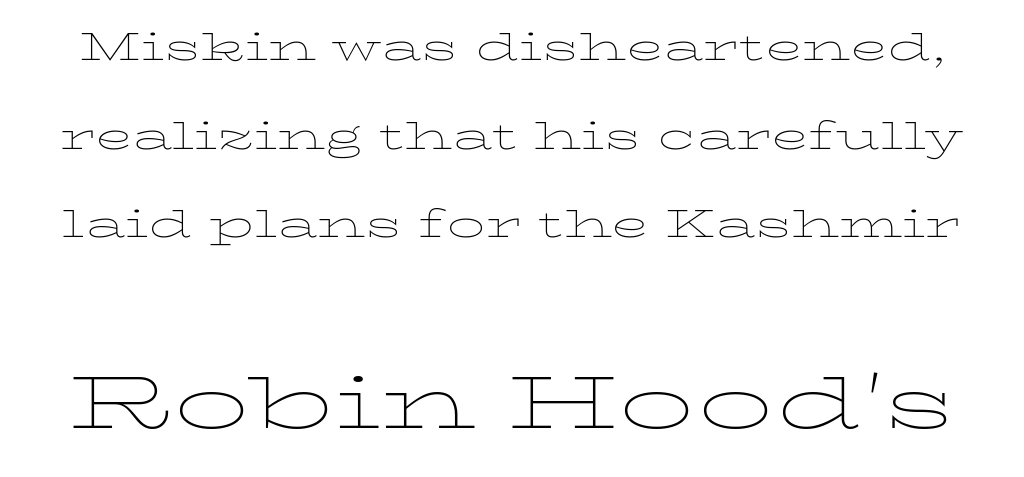
The foot of each line stays bare and open. Look at the tracking — it's just the regular setting, nothing added. Characters remain perfectly vertical along every line. Unlike a clean sans, this face finishes its strokes with serifs. The space between consecutive lines is lavish. This sample has the flowing, uneven cadence of proportional lettering.
